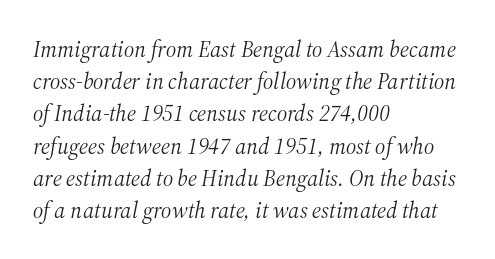
Q: Is the text bold? A: No.
Q: Is the text italic (slanted)? A: Yes, it leans right by about 12 degrees.
Q: Is the text underlined? A: No.
Q: How is the paragraph aligned? A: Left-aligned.
Q: Is the spacing between letters normal or unusually wide? A: Normal.
Q: Is the spacing between lines tight, normal or loose? A: Normal.
